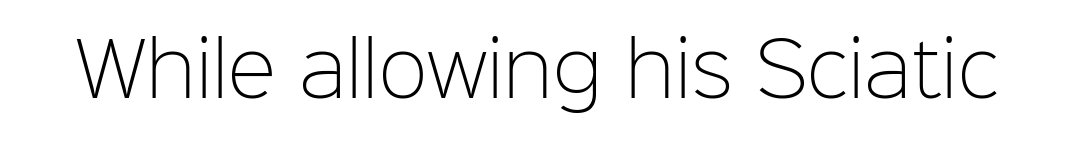
The strip under each line holds only bare page. A roman cut, with each character standing at attention. What stands out about the letter spacing? Nothing — it is the standard amount. Weight: regular or lighter.
